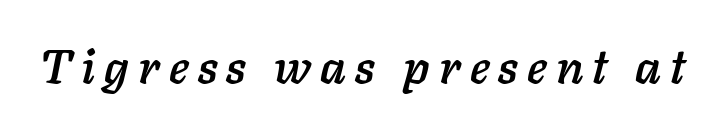
Spacing verdict: proportional, widths tailored to each character. This rendering features lettering with no underline. The face used here has a pronounced slope to its letters.
